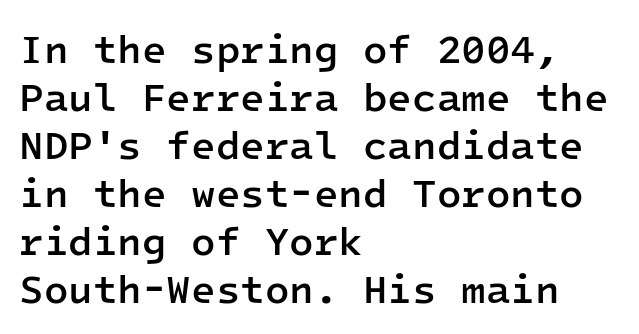
{"serif": "no", "italic": "no", "bold": "semi", "weight": "semibold", "width": "normal", "stroke_contrast": "low", "x_height": "medium", "monospaced": "yes", "underline": "no", "align": "left", "line_spacing_ratio": 1.2, "letter_spacing": "normal", "letter_spacing_em": 0.0, "glyph_px": 40}
